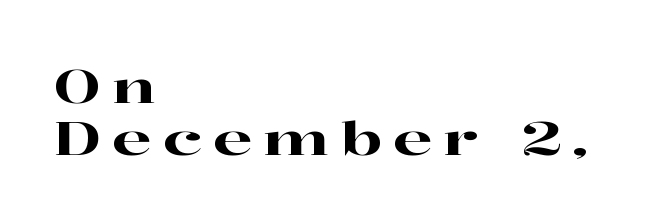
Q: Is the text italic (slanted)? A: No, it is upright.
Q: Is the typeface a serif or a sans-serif typeface? A: Serif.
Q: Is the text underlined? A: No.
Q: How is the paragraph aligned? A: Left-aligned.
Q: Is the spacing between letters normal or unusually wide? A: Unusually wide.
Q: Is the spacing between lines tight, normal or loose? A: Tight.
Q: Width (condensed, normal, or wide)? A: Wide.
Q: Stroke contrast? A: High.
Q: x-height? A: Medium.
Q: Monospaced? A: No.
